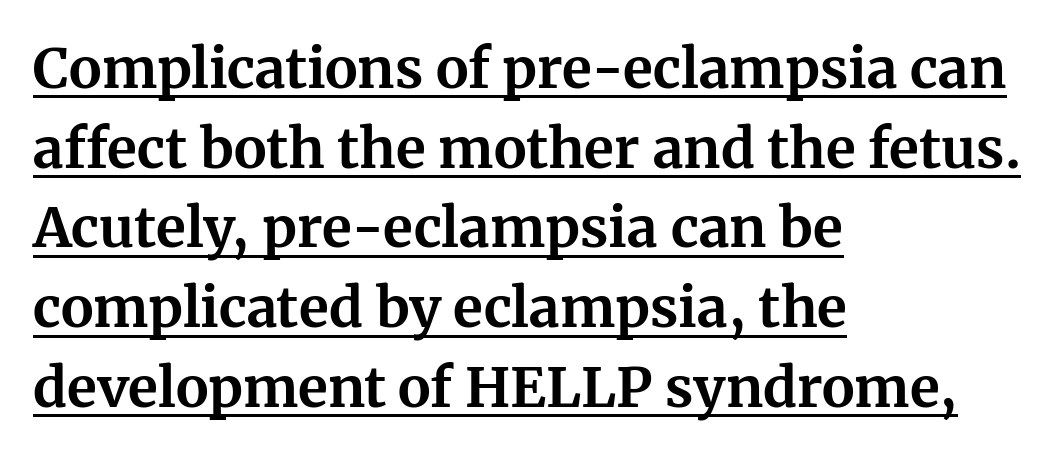
Between one letter and the next there's only the usual sliver of space. Summary of vertical rhythm: regular, with standard interline spacing. The face used here is proportionally spaced, like ordinary book or web type. This rendering features underlined lettering.
